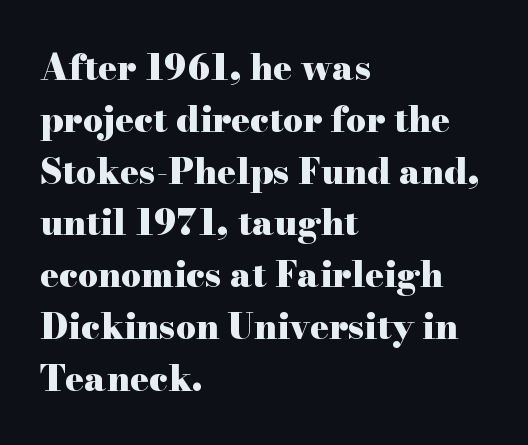
Q: Is the text bold? A: Yes.
Q: Is the text italic (slanted)? A: No, it is upright.
Q: Is the typeface a serif or a sans-serif typeface? A: Serif.
Q: Is the text underlined? A: No.
Q: How is the paragraph aligned? A: Left-aligned.
Q: Is the spacing between letters normal or unusually wide? A: Normal.
Q: Is the spacing between lines tight, normal or loose? A: Normal.
Q: Width (condensed, normal, or wide)? A: Wide.
Q: Stroke contrast? A: High.
Q: x-height? A: Small.
Q: Monospaced? A: No.
